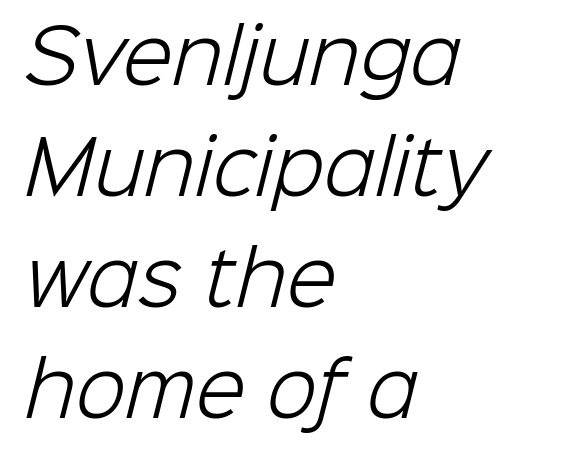
The image shows 73 px light sans-serif type; set left-aligned, normal line spacing (1.52x), normal letter spacing, not underlined; low stroke contrast and a medium x-height.
